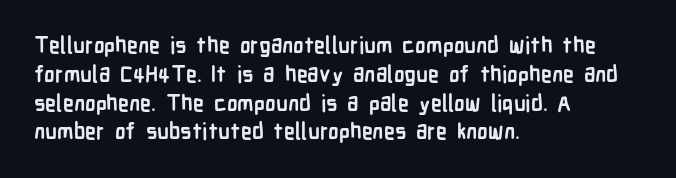
The image shows 22 px bold type, upright; set left-aligned, normal line spacing (1.31x), normal letter spacing, not underlined.
